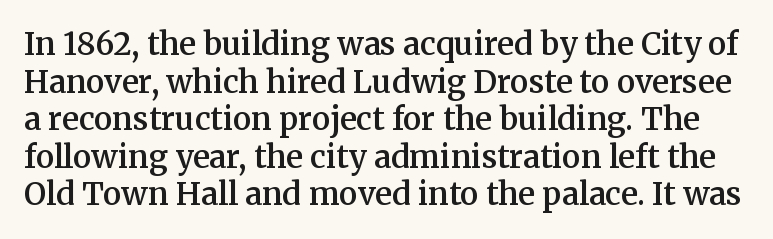
The image shows 31 px semibold serif type, upright; set line spacing 1.21x, normal letter spacing, not underlined; medium stroke contrast and a medium x-height.
